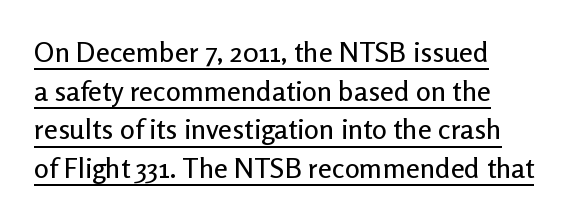
Q: Is the text italic (slanted)? A: No, it is upright.
Q: Is the typeface a serif or a sans-serif typeface? A: Sans-serif.
Q: Is the text underlined? A: Yes.
Q: How is the paragraph aligned? A: Left-aligned.
Q: Is the spacing between letters normal or unusually wide? A: Normal.
Q: Is the spacing between lines tight, normal or loose? A: Normal.
Q: Width (condensed, normal, or wide)? A: Normal.
Q: Stroke contrast? A: Low.
Q: x-height? A: Medium.
Q: Monospaced? A: No.
